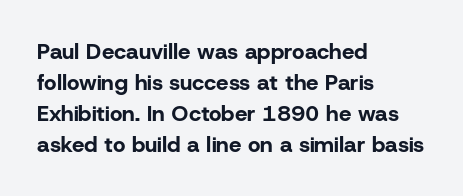
Q: Is the text bold? A: Yes.
Q: Is the text italic (slanted)? A: No, it is upright.
Q: Is the text underlined? A: No.
Q: How is the paragraph aligned? A: Left-aligned.
Q: Is the spacing between letters normal or unusually wide? A: Normal.
Q: Is the spacing between lines tight, normal or loose? A: Normal.
